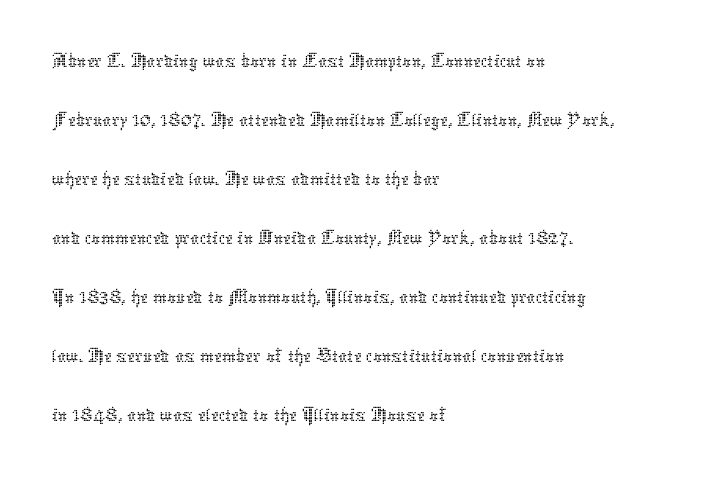
Q: Is the text bold? A: No.
Q: Is the text italic (slanted)? A: No, it is upright.
Q: Is the text underlined? A: No.
Q: How is the paragraph aligned? A: Left-aligned.
Q: Is the spacing between letters normal or unusually wide? A: Normal.
Q: Is the spacing between lines tight, normal or loose? A: Normal.
Q: Width (condensed, normal, or wide)? A: Normal.
Q: Stroke contrast? A: Low.
Q: x-height? A: Medium.
Q: Monospaced? A: No.
